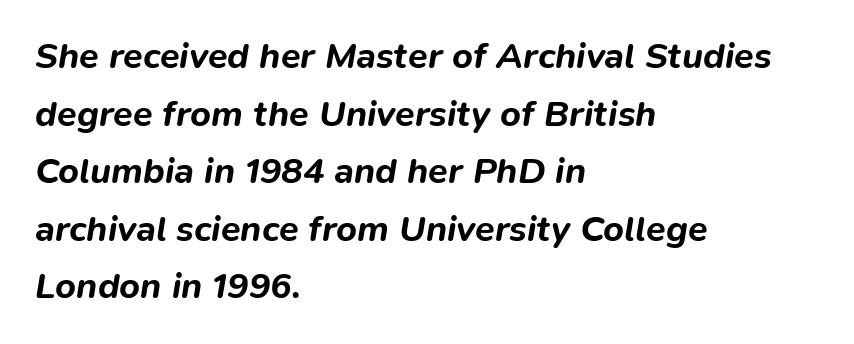
{"italic": "yes", "lean": "right", "slant_degrees": 9, "bold": "yes", "weight": "bold", "width": "normal", "stroke_contrast": "low", "x_height": "medium", "monospaced": "no", "underline": "no", "align": "left", "line_spacing": "normal", "line_spacing_ratio": 1.6, "letter_spacing": "normal", "letter_spacing_em": 0.0, "glyph_px": 36}
